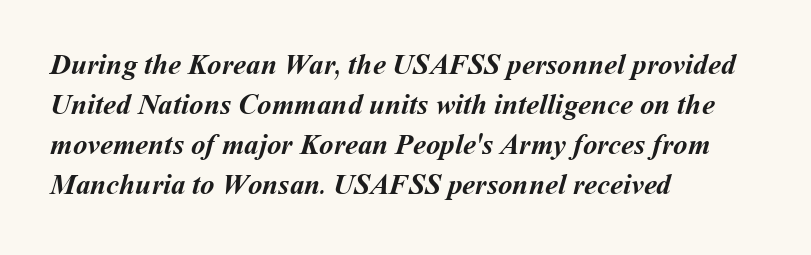
{"bold": "yes", "weight": "semibold", "width": "normal", "stroke_contrast": "medium", "x_height": "medium", "monospaced": "no", "underline": "no", "align": "left", "line_spacing": "normal", "line_spacing_ratio": 1.38, "letter_spacing": "normal", "letter_spacing_em": 0.0, "glyph_px": 29}
